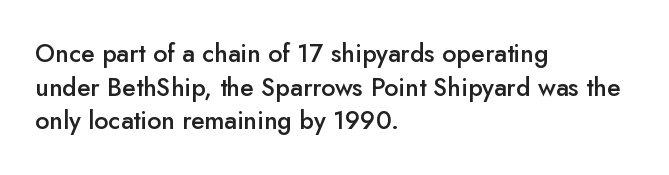
Q: Is the text bold? A: Semi-bold.
Q: Is the text italic (slanted)? A: No, it is upright.
Q: Is the text underlined? A: No.
Q: How is the paragraph aligned? A: Left-aligned.
Q: Is the spacing between letters normal or unusually wide? A: Normal.
Q: Is the spacing between lines tight, normal or loose? A: Normal.
